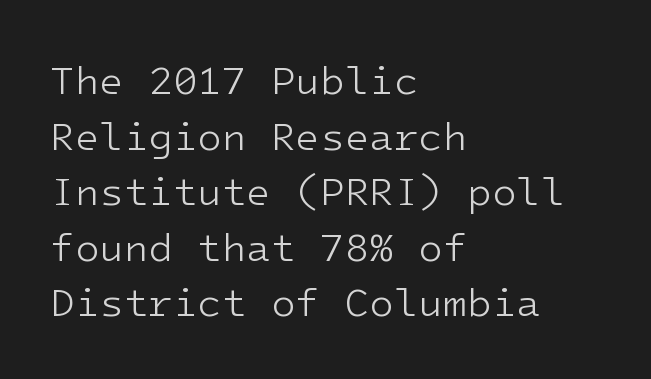
Weight: in the light-to-regular range. Quick note: not italic, upright. Short and long lines alike share a common starting point at left. If you measured baseline to baseline, you'd find a middling distance. Letters rest on an invisible, unmarked baseline.
